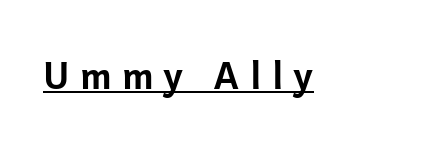
Q: Is the text bold? A: Yes.
Q: Is the text italic (slanted)? A: No, it is upright.
Q: Is the typeface a serif or a sans-serif typeface? A: Sans-serif.
Q: Is the text underlined? A: Yes.
Q: Is the spacing between letters normal or unusually wide? A: Unusually wide.
Q: Width (condensed, normal, or wide)? A: Normal.
Q: Stroke contrast? A: Low.
Q: x-height? A: Medium.
Q: Monospaced? A: No.
